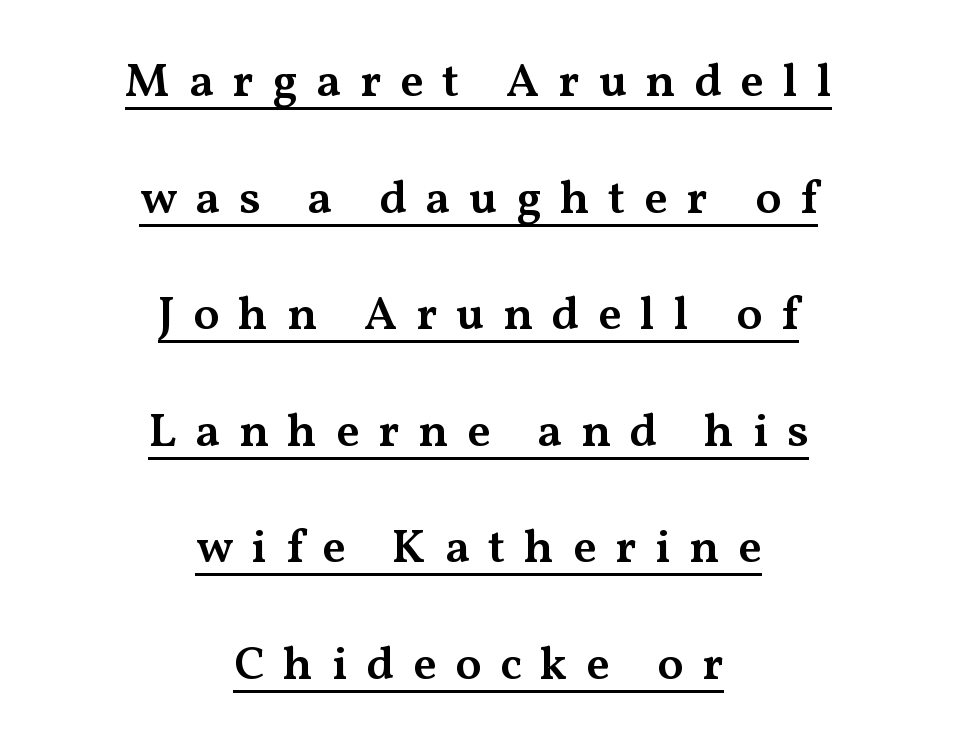
The image shows 47 px semibold, wide serif type, upright; set centered, loose line spacing (2.48x), unusually wide letter spacing (+0.4 em), underlined; medium stroke contrast and a medium x-height.
